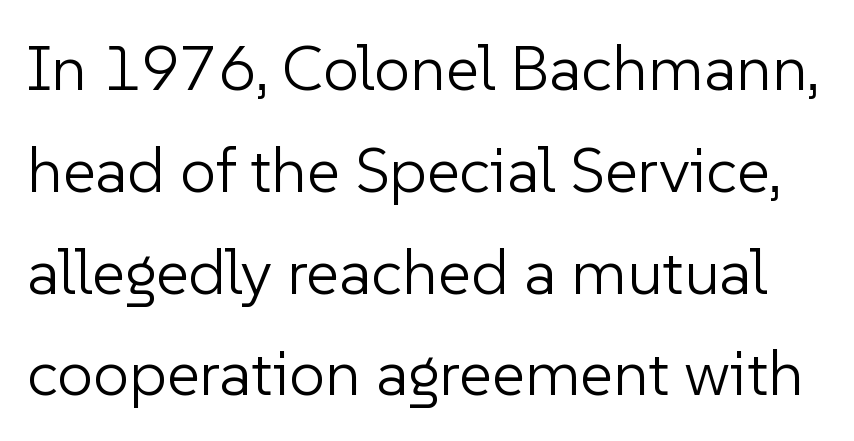
{"serif": "no", "italic": "no", "bold": "no", "weight": "light", "width": "normal", "stroke_contrast": "low", "x_height": "medium", "monospaced": "no", "underline": "no", "line_spacing": "normal", "line_spacing_ratio": 1.59, "letter_spacing": "normal", "letter_spacing_em": 0.0, "glyph_px": 64}
